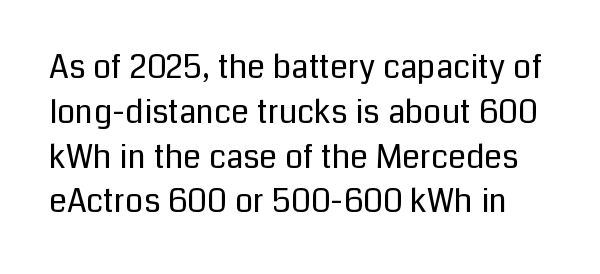
{"serif": "no", "italic": "no", "bold": "no", "weight": "regular", "width": "normal", "stroke_contrast": "low", "x_height": "medium", "monospaced": "no", "underline": "no", "line_spacing": "normal", "line_spacing_ratio": 1.4, "letter_spacing": "normal", "letter_spacing_em": 0.0, "glyph_px": 32}
